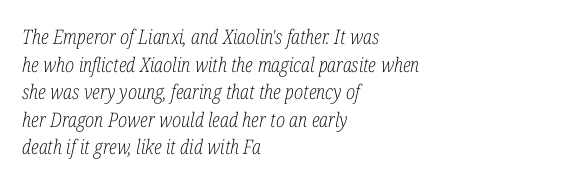
Q: Is the text bold? A: No.
Q: Is the text italic (slanted)? A: Yes, it leans right by about 12 degrees.
Q: Is the text underlined? A: No.
Q: How is the paragraph aligned? A: Left-aligned.
Q: Is the spacing between letters normal or unusually wide? A: Normal.
Q: Is the spacing between lines tight, normal or loose? A: Normal.
